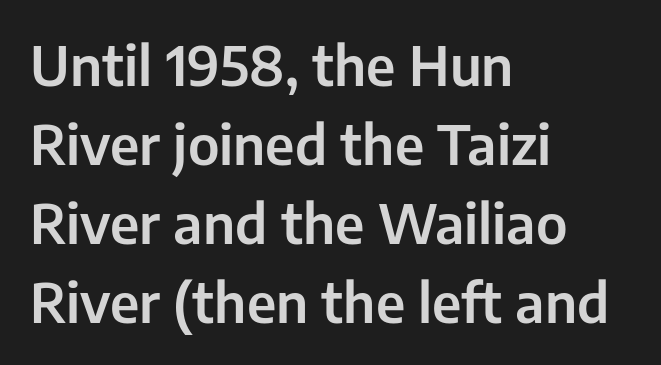
The image shows 54 px sans-serif type, upright; set left-aligned, normal line spacing (1.46x), normal letter spacing, not underlined; low stroke contrast and a medium x-height.
